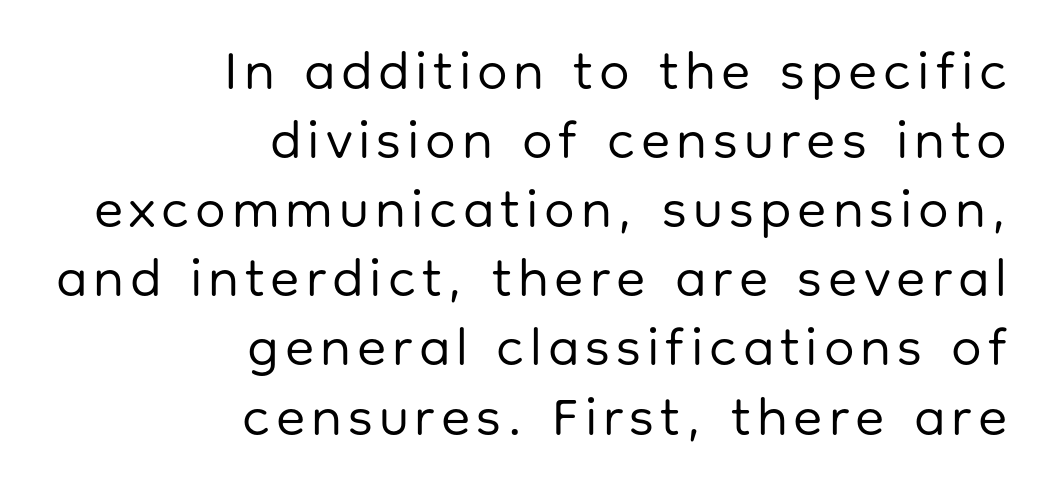
Compared with a typical body face, this is equally light or lighter still. Serifs: no, the terminals of the letterforms are clean. The face used here is proportionally spaced, like ordinary book or web type. The ragged edge is on the left, which tells us the setting is flush right. Vertical spacing — default. The type sits square on the baseline with zero lean.
